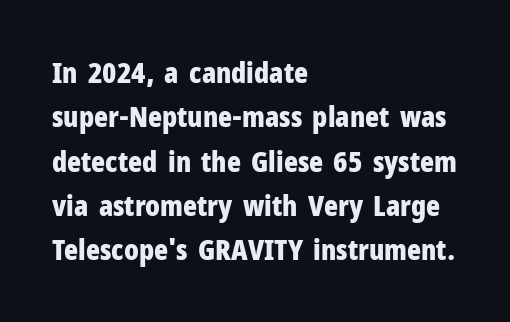
{"serif": "no", "italic": "no", "bold": "yes", "weight": "bold", "width": "condensed", "stroke_contrast": "low", "x_height": "medium", "monospaced": "no", "underline": "no", "align": "left", "line_spacing": "normal", "line_spacing_ratio": 1.53, "letter_spacing": "normal", "letter_spacing_em": 0.0, "glyph_px": 29}
